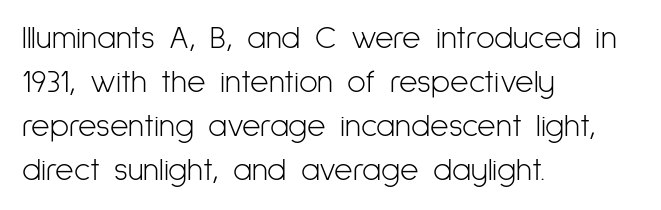
{"serif": "no", "italic": "no", "bold": "no", "weight": "light", "width": "condensed", "stroke_contrast": "low", "x_height": "medium", "monospaced": "no", "underline": "no", "align": "left", "line_spacing": "normal", "line_spacing_ratio": 1.38, "letter_spacing": "normal", "letter_spacing_em": 0.0, "glyph_px": 32}
